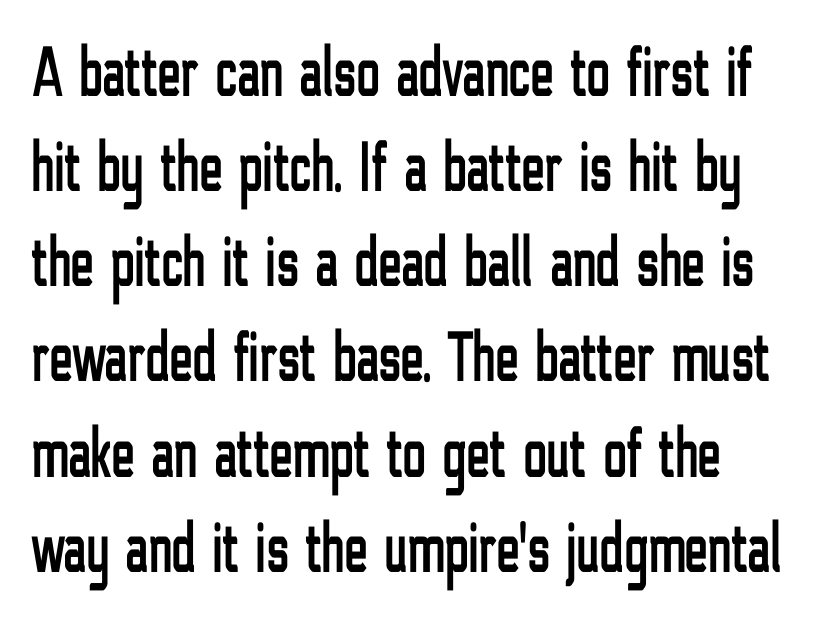
Q: Is the text italic (slanted)? A: No, it is upright.
Q: Is the typeface a serif or a sans-serif typeface? A: Sans-serif.
Q: Is the text underlined? A: No.
Q: Is the spacing between letters normal or unusually wide? A: Normal.
Q: Is the spacing between lines tight, normal or loose? A: Normal.
Q: Width (condensed, normal, or wide)? A: Condensed.
Q: Stroke contrast? A: Low.
Q: x-height? A: Medium.
Q: Monospaced? A: No.
